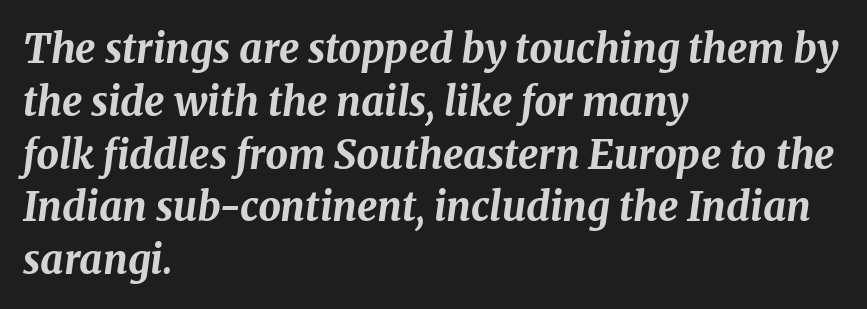
{"italic": "yes", "lean": "right", "slant_degrees": 8, "bold": "yes", "weight": "bold", "width": "normal", "stroke_contrast": "medium", "x_height": "medium", "monospaced": "no", "underline": "no", "align": "left", "line_spacing": "normal", "line_spacing_ratio": 1.32, "letter_spacing": "normal", "letter_spacing_em": 0.0, "glyph_px": 40}
